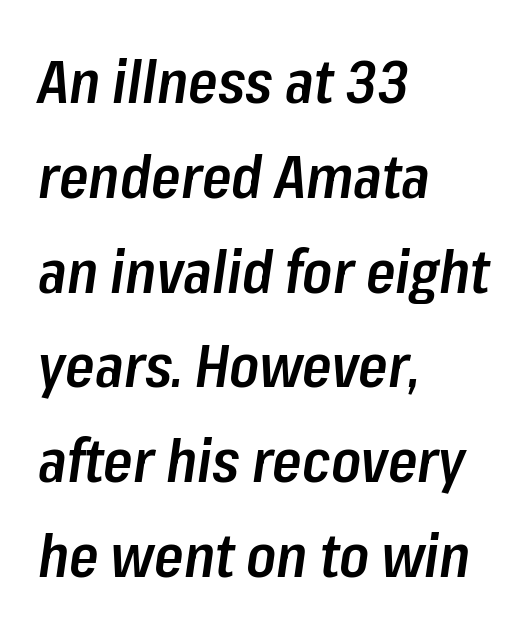
Q: Is the text bold? A: Semi-bold.
Q: Is the text italic (slanted)? A: Yes, it leans right by about 8 degrees.
Q: Is the text underlined? A: No.
Q: How is the paragraph aligned? A: Left-aligned.
Q: Is the spacing between letters normal or unusually wide? A: Normal.
Q: Is the spacing between lines tight, normal or loose? A: Normal.
Q: Width (condensed, normal, or wide)? A: Condensed.
Q: Stroke contrast? A: Low.
Q: x-height? A: Medium.
Q: Monospaced? A: No.
